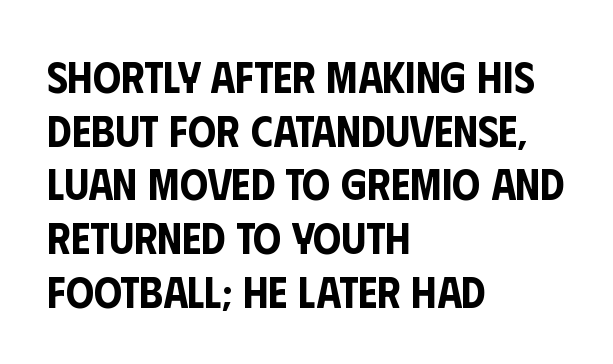
{"serif": "no", "italic": "no", "width": "condensed", "stroke_contrast": "low", "x_height": "large", "monospaced": "no", "underline": "no", "align": "left", "line_spacing_ratio": 1.22, "letter_spacing": "normal", "letter_spacing_em": 0.0, "glyph_px": 44}
